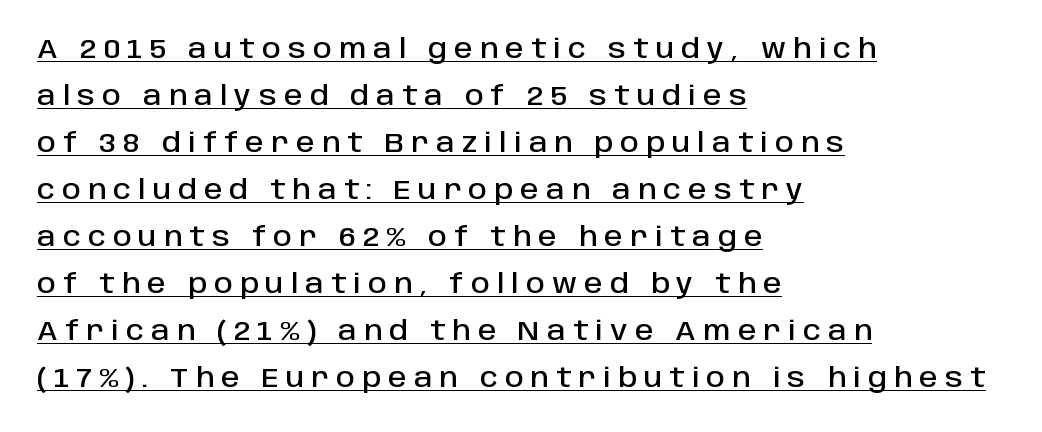
Q: Is the text italic (slanted)? A: No, it is upright.
Q: Is the text underlined? A: Yes.
Q: How is the paragraph aligned? A: Left-aligned.
Q: Is the spacing between letters normal or unusually wide? A: Unusually wide.
